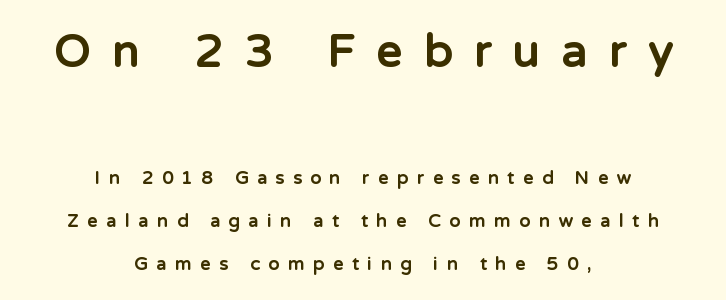
Widely set lines give the paragraph a tall, airy silhouette. Visually, the top section dominates because its glyphs are scaled up. Line starts and ends both wander, symmetrically. The rendering uses natural spacing where letterforms have individual widths. The glyphs in this specimen are sans serif. Words appear elongated and porous because spacing is wide.
